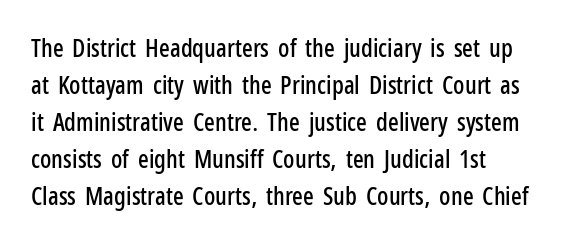
{"italic": "no", "underline": "no", "align": "left", "line_spacing": "normal", "line_spacing_ratio": 1.48, "letter_spacing": "normal", "letter_spacing_em": 0.0, "glyph_px": 25}
